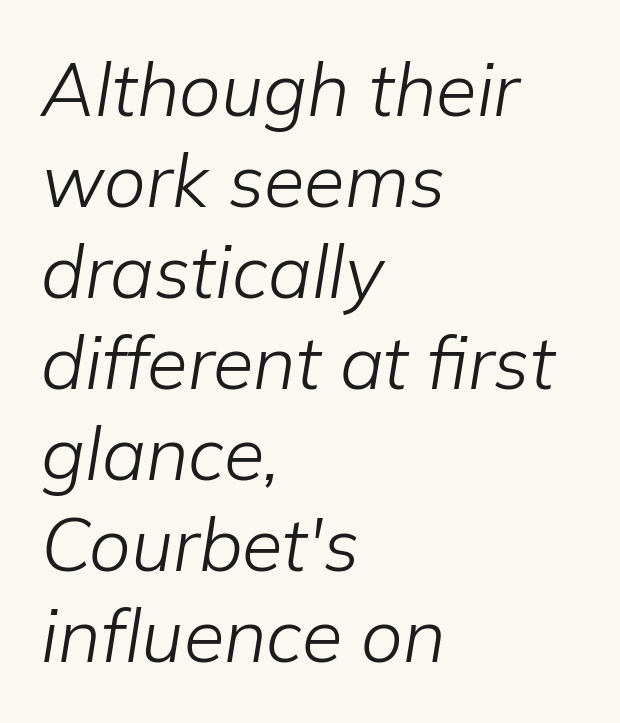
Yep, that's italic — everything's leaning. Which margin do the lines hug? The left one — the right edge is uneven. The letters advance in unequal steps, a hallmark of proportional type. The strokes are not fattened; the text isn't bold.
